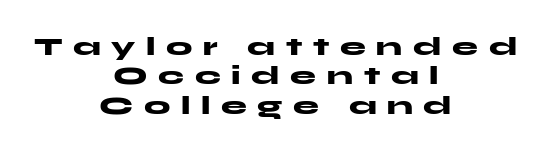
Q: Is the text bold? A: Yes.
Q: Is the text italic (slanted)? A: No, it is upright.
Q: Is the text underlined? A: No.
Q: How is the paragraph aligned? A: Centered.
Q: Is the spacing between letters normal or unusually wide? A: Unusually wide.
Q: Is the spacing between lines tight, normal or loose? A: Tight.
